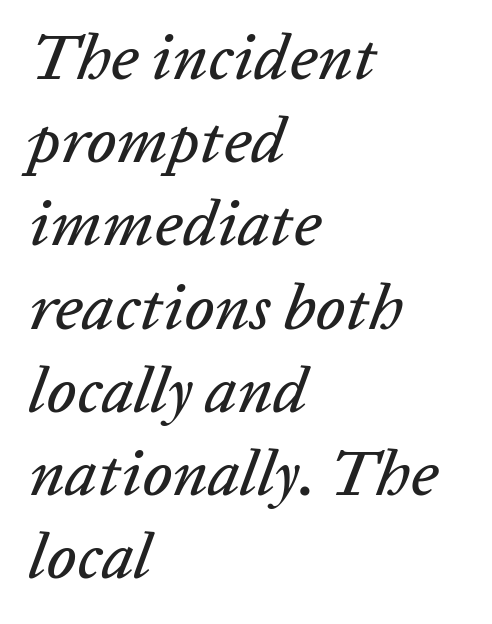
Q: Is the text italic (slanted)? A: Yes, it leans right by about 20 degrees.
Q: Is the text underlined? A: No.
Q: How is the paragraph aligned? A: Left-aligned.
Q: Is the spacing between letters normal or unusually wide? A: Normal.
Q: Is the spacing between lines tight, normal or loose? A: Normal.
Q: Width (condensed, normal, or wide)? A: Normal.
Q: Stroke contrast? A: Low.
Q: x-height? A: Medium.
Q: Monospaced? A: No.
